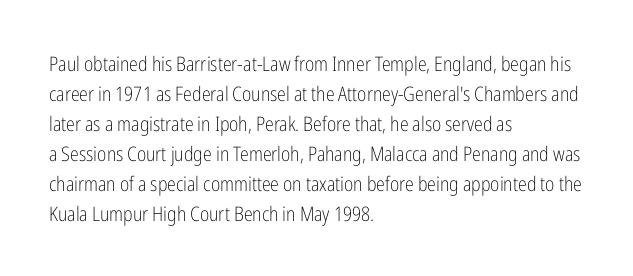
The face looks like a standard text weight, possibly lighter. A normal amount of white space separates one row of letters from the next. Line beginnings align vertically; line endings do not. The horizontal fit of the characters is conventional and even. The passage shown is not underscored anywhere.
